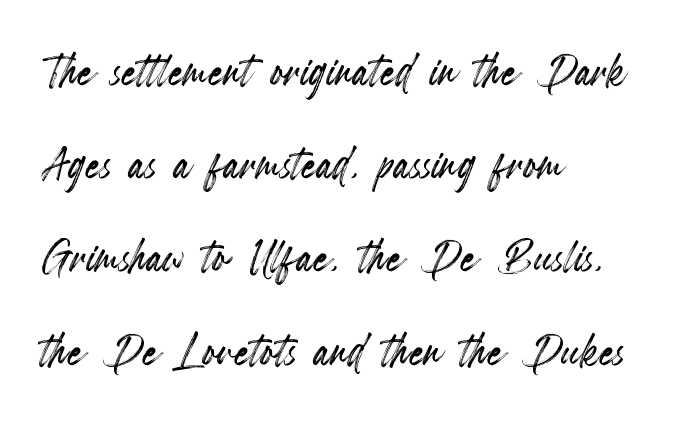
Q: Is the text italic (slanted)? A: Yes.
Q: Is the text underlined? A: No.
Q: How is the paragraph aligned? A: Left-aligned.
Q: Is the spacing between letters normal or unusually wide? A: Normal.
Q: Is the spacing between lines tight, normal or loose? A: Normal.
Q: Width (condensed, normal, or wide)? A: Condensed.
Q: x-height? A: Small.
Q: Monospaced? A: No.
